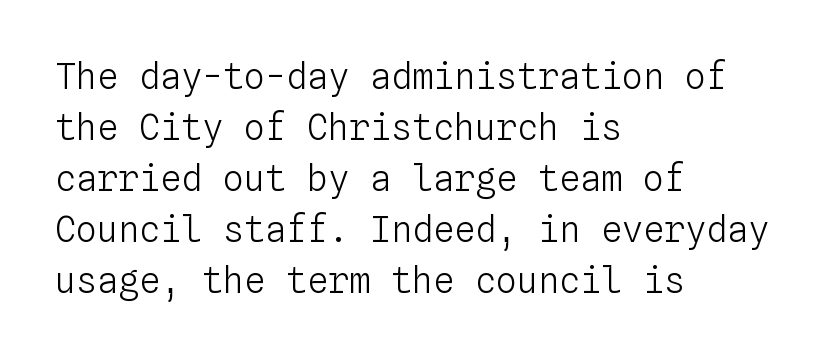
The horizontal fit of the characters is conventional and even. Think standard paragraph weight, or any step lighter than that. Every character here occupies the same horizontal width, giving the sample a typewriter-like rhythm. A classic flush-left, rag-right setting is used for this passage. The specimen reads as upright at a glance.
